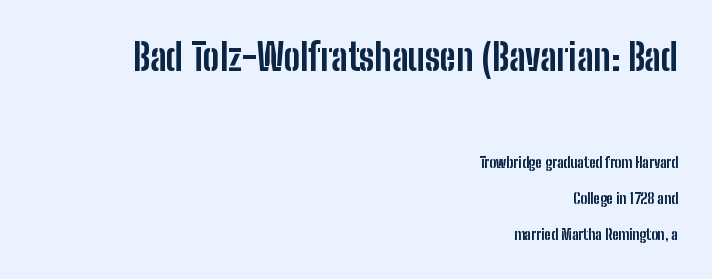
{"serif": "no", "italic": "no", "bold": "yes", "weight": "bold", "width": "condensed", "stroke_contrast": "low", "x_height": "medium", "monospaced": "no", "underline": "no", "align": "right", "line_spacing": "loose", "line_spacing_ratio": 2.41, "letter_spacing": "normal", "letter_spacing_em": 0.0, "larger_block": "first", "size_ratio": 2.47, "glyph_px": 37}
